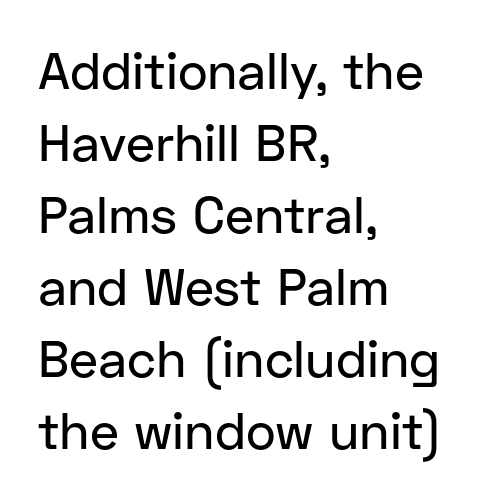
Q: Is the text italic (slanted)? A: No, it is upright.
Q: Is the typeface a serif or a sans-serif typeface? A: Sans-serif.
Q: Is the text underlined? A: No.
Q: How is the paragraph aligned? A: Left-aligned.
Q: Is the spacing between letters normal or unusually wide? A: Normal.
Q: Is the spacing between lines tight, normal or loose? A: Normal.
Q: Width (condensed, normal, or wide)? A: Normal.
Q: Stroke contrast? A: Low.
Q: x-height? A: Medium.
Q: Monospaced? A: No.
